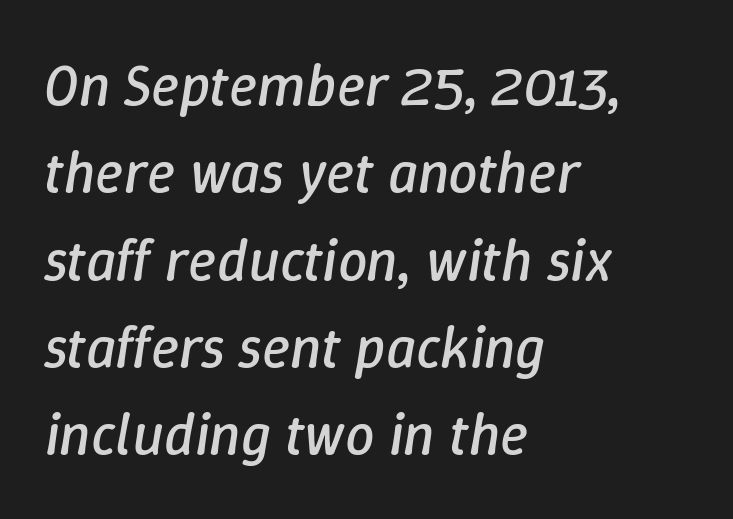
{"italic": "yes", "lean": "right", "slant_degrees": 9, "bold": "no", "weight": "regular", "width": "normal", "stroke_contrast": "low", "x_height": "medium", "monospaced": "no", "underline": "no", "align": "left", "line_spacing": "normal", "line_spacing_ratio": 1.48, "letter_spacing": "normal", "letter_spacing_em": 0.0, "glyph_px": 59}
